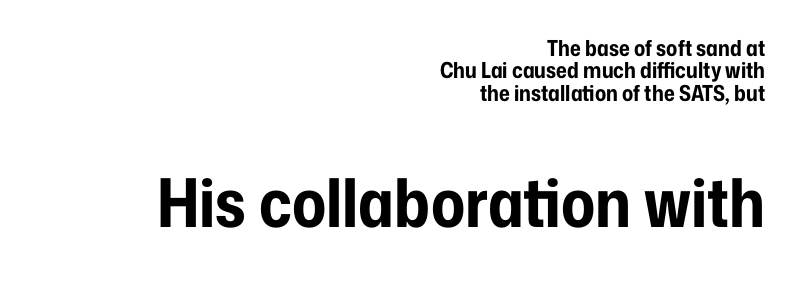
{"serif": "no", "italic": "no", "bold": "yes", "weight": "bold", "width": "condensed", "stroke_contrast": "low", "x_height": "medium", "monospaced": "no", "underline": "no", "align": "right", "line_spacing": "tight", "line_spacing_ratio": 1.02, "letter_spacing": "normal", "letter_spacing_em": 0.0, "larger_block": "second", "size_ratio": 3.05, "glyph_px": 67}
